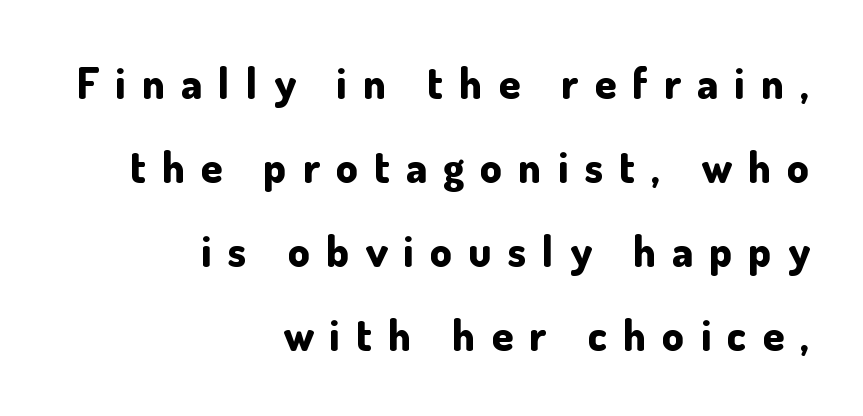
Visually the block forms a straight wall on the right and a jagged coastline on the left. The letters advance in unequal steps, a hallmark of proportional type. Baseline-to-baseline distance is far greater than the letter height. Each glyph is drawn with heavy, bold strokes. Nope, not italic — everything's standing straight. Display-style spreading of the glyphs; the letterfit is very open.
